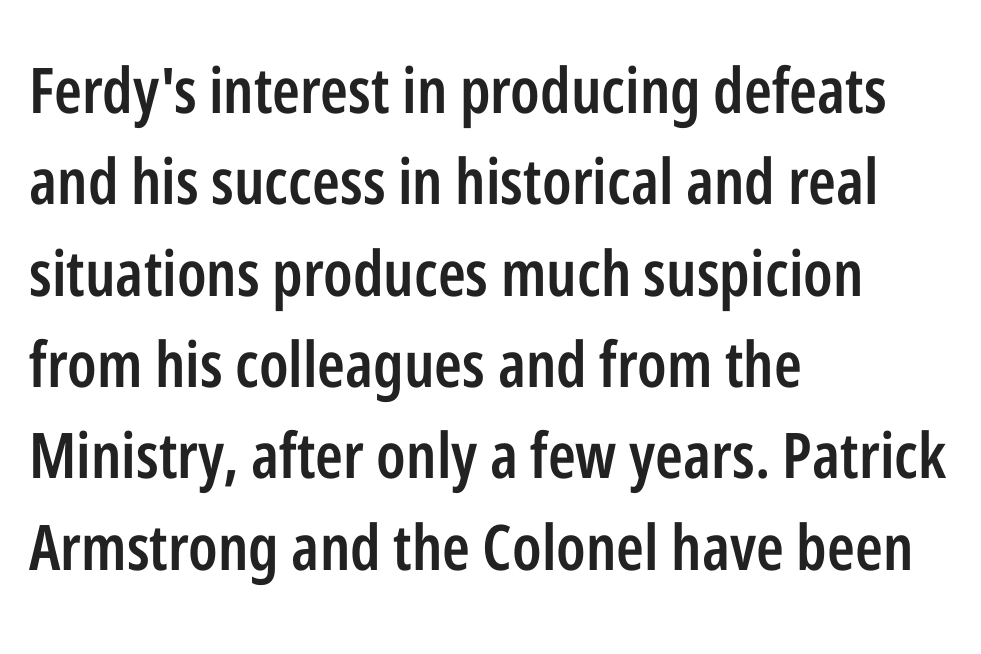
Q: Is the text bold? A: Semi-bold.
Q: Is the text italic (slanted)? A: No, it is upright.
Q: Is the typeface a serif or a sans-serif typeface? A: Sans-serif.
Q: Is the text underlined? A: No.
Q: How is the paragraph aligned? A: Left-aligned.
Q: Is the spacing between letters normal or unusually wide? A: Normal.
Q: Is the spacing between lines tight, normal or loose? A: Normal.
Q: Width (condensed, normal, or wide)? A: Condensed.
Q: Stroke contrast? A: Low.
Q: x-height? A: Medium.
Q: Monospaced? A: No.
